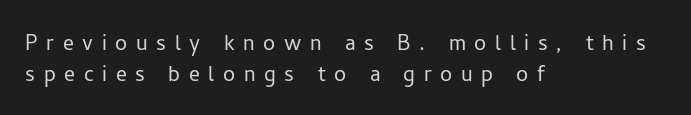
Every character sits straight up, as roman type does. The space directly below the letters is spotless. This sample trades vertical openness for compactness between lines. The strokes are not fattened; the text isn't bold. Which margin do the lines hug? The left one — the right edge is uneven. Glyph-to-glyph distance is far greater than everyday printed text.
